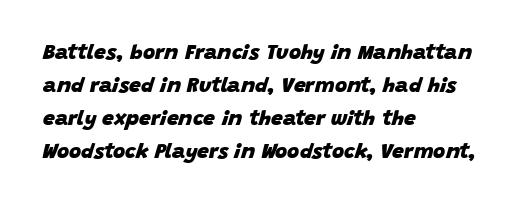
Q: Is the text bold? A: Yes.
Q: Is the text italic (slanted)? A: Yes, it leans right by about 15 degrees.
Q: Is the text underlined? A: No.
Q: How is the paragraph aligned? A: Left-aligned.
Q: Is the spacing between letters normal or unusually wide? A: Normal.
Q: Is the spacing between lines tight, normal or loose? A: Normal.
